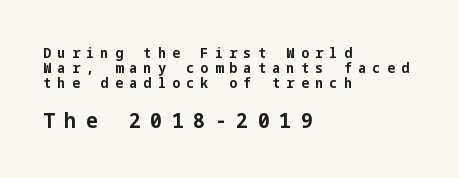
Q: Is the text bold? A: Yes.
Q: Is the text italic (slanted)? A: No, it is upright.
Q: Is the text underlined? A: No.
Q: How is the paragraph aligned? A: Left-aligned.
Q: Is the spacing between letters normal or unusually wide? A: Unusually wide.
Q: Is the spacing between lines tight, normal or loose? A: Tight.
Q: Which block of text is set in a larger size, the first (top) or the second (bottom)? A: The second (bottom) one.
